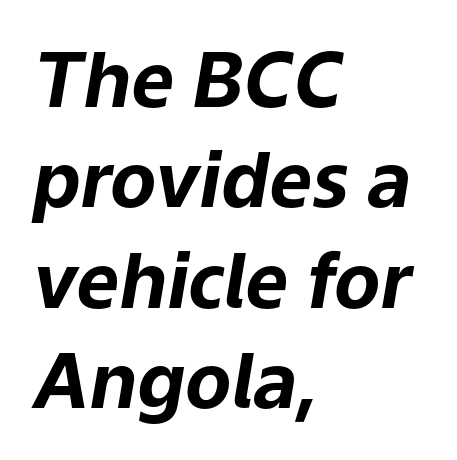
{"italic": "yes", "lean": "right", "slant_degrees": 9, "bold": "yes", "weight": "bold", "width": "normal", "stroke_contrast": "low", "x_height": "medium", "monospaced": "no", "underline": "no", "align": "left", "line_spacing": "normal", "line_spacing_ratio": 1.32, "letter_spacing": "normal", "letter_spacing_em": 0.0, "glyph_px": 76}
